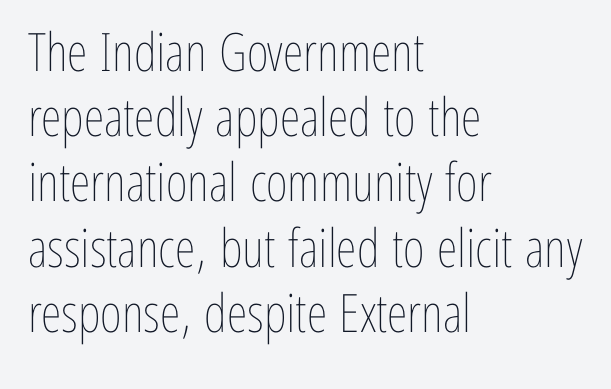
Q: Is the text bold? A: No.
Q: Is the text italic (slanted)? A: No, it is upright.
Q: Is the text underlined? A: No.
Q: How is the paragraph aligned? A: Left-aligned.
Q: Is the spacing between letters normal or unusually wide? A: Normal.
Q: Width (condensed, normal, or wide)? A: Condensed.
Q: Stroke contrast? A: Low.
Q: x-height? A: Medium.
Q: Monospaced? A: No.
